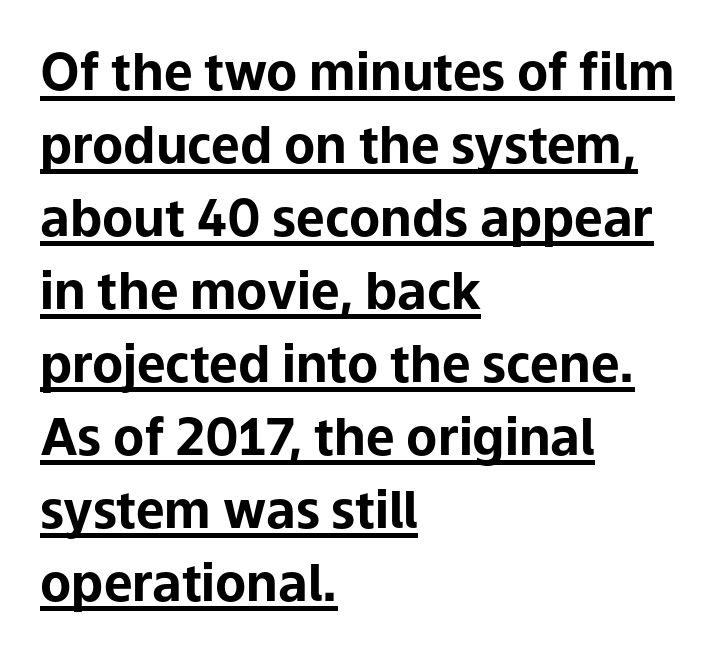
Ordinary non-slanted type is in use. The sample's only ornament is a line tracing under the words. There is no visible air inserted between adjacent glyphs. Compared with a centered layout, this one pins lines to the left instead. Honestly, the row spacing looks completely unremarkable.
